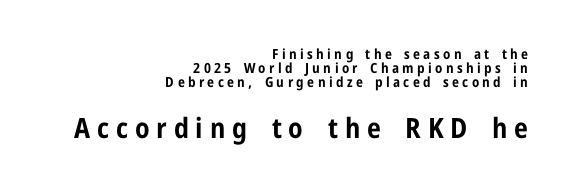
{"serif": "no", "italic": "no", "bold": "yes", "weight": "bold", "width": "condensed", "stroke_contrast": "low", "x_height": "medium", "monospaced": "no", "underline": "no", "align": "right", "line_spacing": "tight", "line_spacing_ratio": 1.01, "letter_spacing": "wide", "letter_spacing_em": 0.24, "larger_block": "second", "size_ratio": 2.0, "glyph_px": 28}
